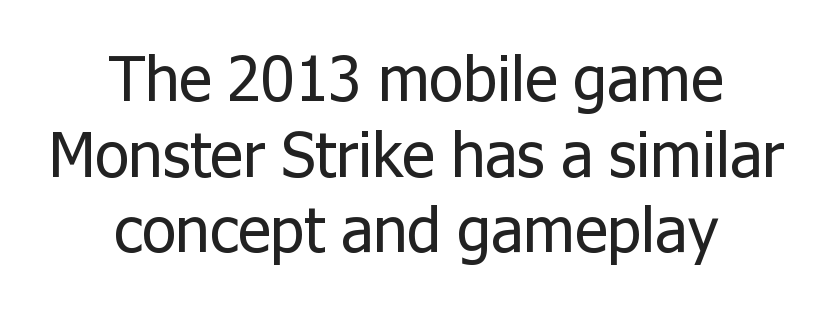
{"serif": "no", "italic": "no", "bold": "no", "weight": "regular", "width": "normal", "stroke_contrast": "low", "x_height": "medium", "monospaced": "no", "underline": "no", "align": "center", "line_spacing_ratio": 1.2, "letter_spacing": "normal", "letter_spacing_em": 0.0, "glyph_px": 63}
